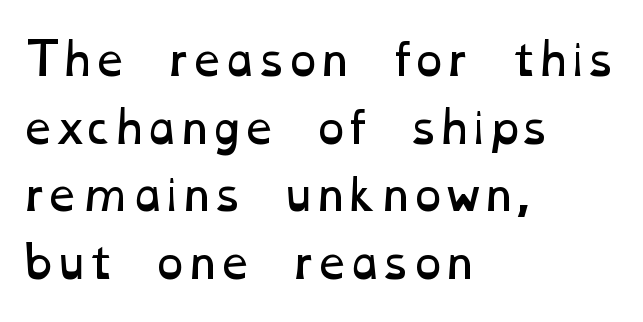
The image shows 43 px regular-weight, wide type; set left-aligned, normal line spacing (1.57x), normal letter spacing, not underlined; low stroke contrast and a medium x-height.
